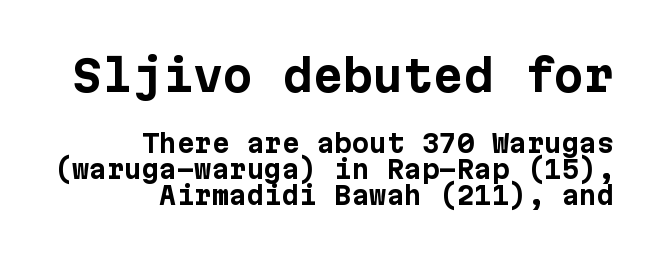
The image shows 43 px bold sans-serif type, upright; set right-aligned, tight line spacing (1.04x), normal letter spacing, not underlined; the first (top) block is 1.72x larger; low stroke contrast and a medium x-height.
